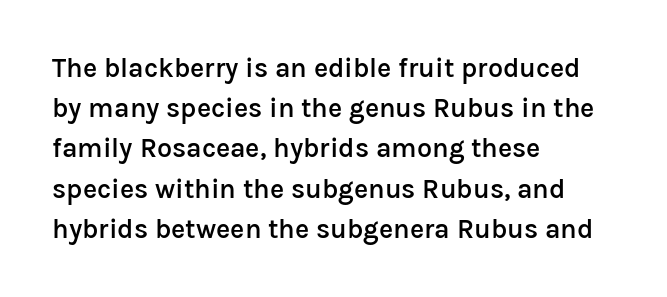
{"italic": "no", "bold": "semi", "underline": "no", "align": "left", "line_spacing": "normal", "line_spacing_ratio": 1.49, "letter_spacing": "normal", "letter_spacing_em": 0.0, "glyph_px": 27}
